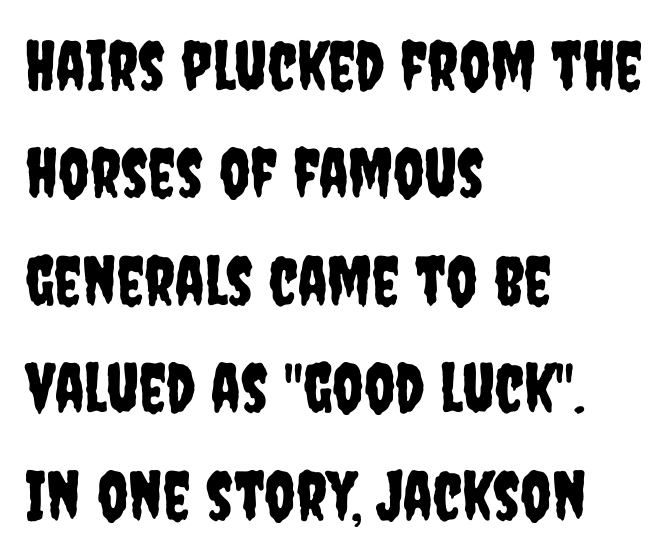
{"serif": "no", "italic": "no", "width": "condensed", "stroke_contrast": "low", "x_height": "large", "monospaced": "no", "underline": "no", "align": "left", "line_spacing": "normal", "line_spacing_ratio": 1.58, "letter_spacing": "normal", "letter_spacing_em": 0.0, "glyph_px": 68}
